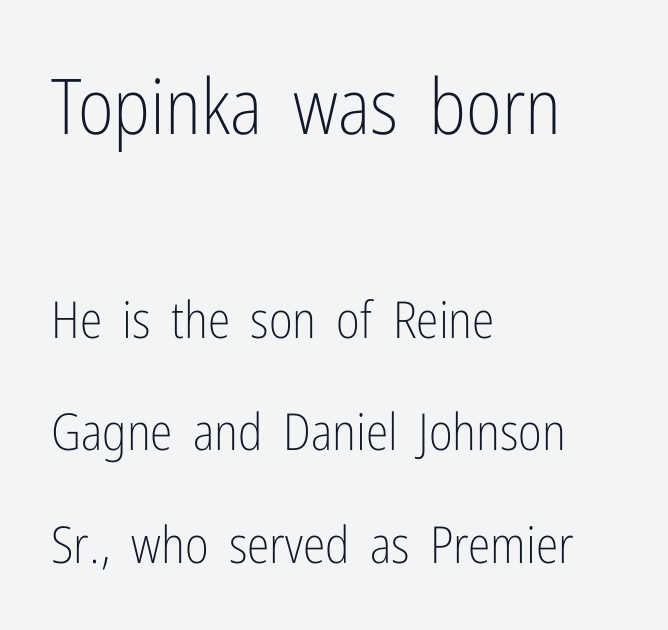
{"serif": "no", "italic": "no", "bold": "no", "weight": "light", "width": "condensed", "stroke_contrast": "low", "x_height": "medium", "monospaced": "no", "underline": "no", "align": "left", "line_spacing": "loose", "line_spacing_ratio": 2.21, "letter_spacing": "normal", "letter_spacing_em": 0.0, "larger_block": "first", "size_ratio": 1.51, "glyph_px": 77}
